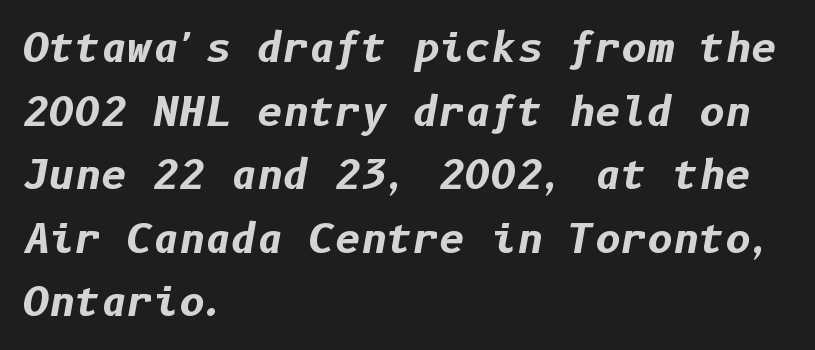
The image shows 40 px bold type, italic (leaning right); set left-aligned, normal line spacing (1.59x), normal letter spacing, not underlined; low stroke contrast and a medium x-height.
